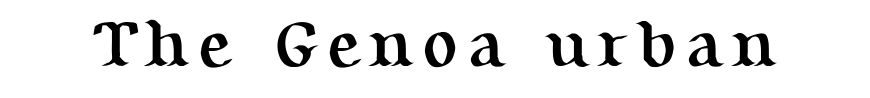
Nope, not italic — everything's standing straight. The area under the type is left untouched. Look at the stroke-to-counter ratio: heavy, a bold. Old-style or modern, the face here clearly has serifs.
